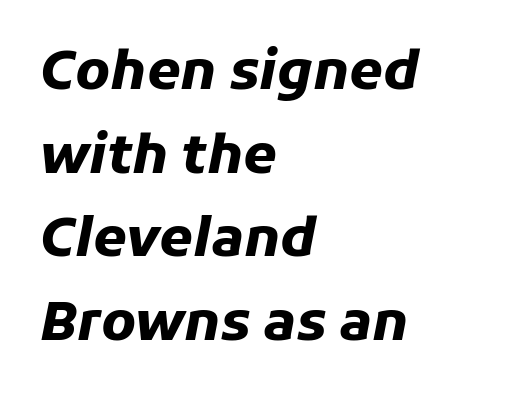
The image shows 54 px heavy type, italic (leaning right); set left-aligned, normal line spacing (1.55x), normal letter spacing, not underlined; low stroke contrast and a medium x-height.
